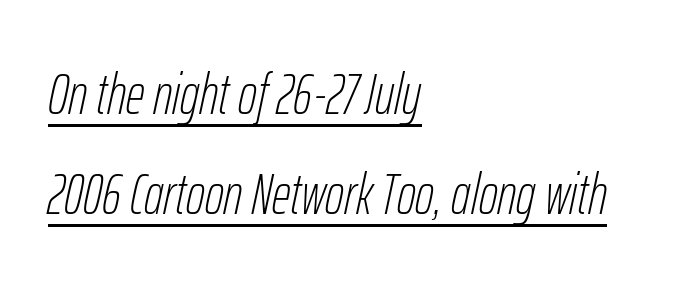
Q: Is the text bold? A: No.
Q: Is the text italic (slanted)? A: Yes, it leans right by about 12 degrees.
Q: Is the text underlined? A: Yes.
Q: How is the paragraph aligned? A: Left-aligned.
Q: Is the spacing between letters normal or unusually wide? A: Normal.
Q: Width (condensed, normal, or wide)? A: Condensed.
Q: Stroke contrast? A: Low.
Q: x-height? A: Medium.
Q: Monospaced? A: No.
